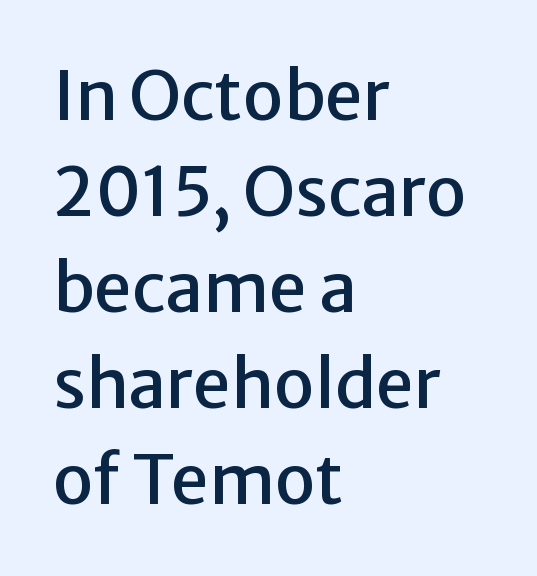
The image shows 68 px sans-serif type, upright; set left-aligned, normal line spacing (1.41x), normal letter spacing, not underlined; low stroke contrast and a medium x-height.
